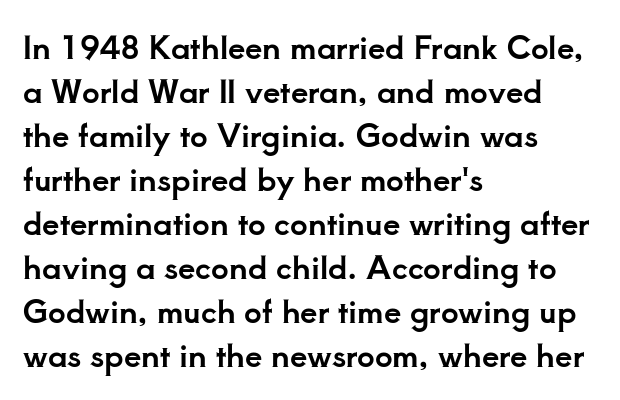
The image shows 31 px serif type, upright; set left-aligned, normal line spacing (1.42x), normal letter spacing, not underlined; low stroke contrast and a small x-height.
